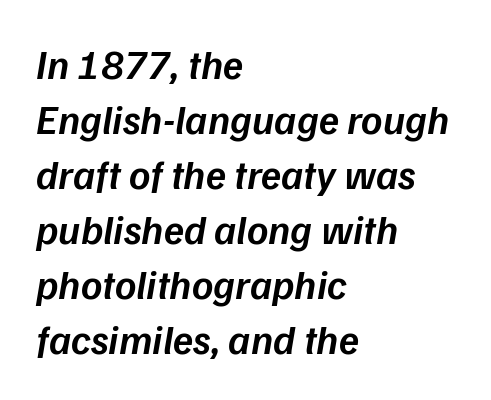
Q: Is the text bold? A: Semi-bold.
Q: Is the text italic (slanted)? A: Yes, it leans right by about 9 degrees.
Q: Is the text underlined? A: No.
Q: How is the paragraph aligned? A: Left-aligned.
Q: Is the spacing between letters normal or unusually wide? A: Normal.
Q: Is the spacing between lines tight, normal or loose? A: Normal.
Q: Width (condensed, normal, or wide)? A: Normal.
Q: Stroke contrast? A: Low.
Q: x-height? A: Medium.
Q: Monospaced? A: No.
